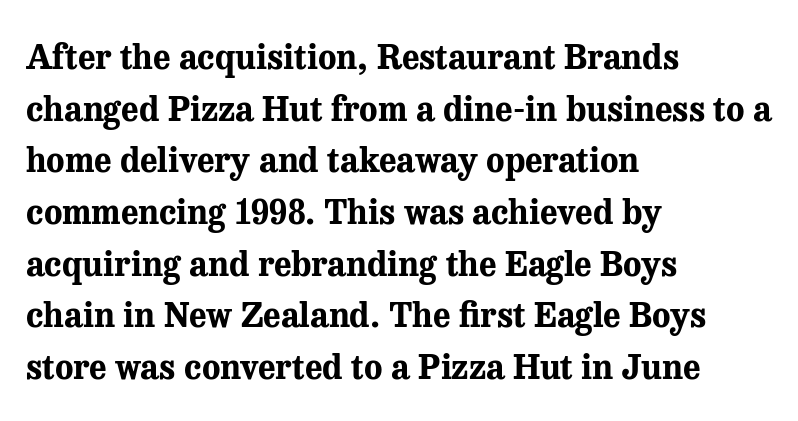
A normal amount of white space separates one row of letters from the next. Type style note: has serifs. Nobody drew a line under any word here. Words appear dense and cohesive because spacing is normal. Every row of glyphs begins at an identical x-position on the left.
